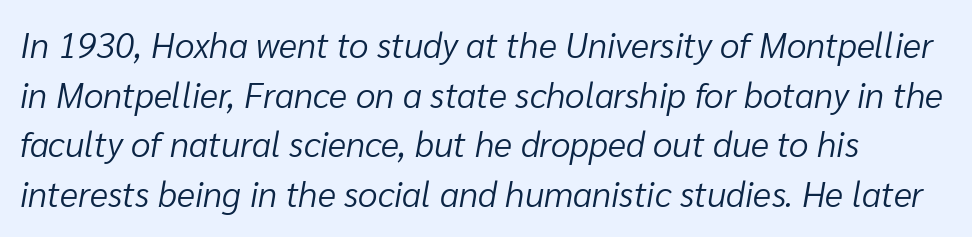
{"italic": "yes", "lean": "right", "slant_degrees": 10, "bold": "no", "weight": "light", "width": "normal", "stroke_contrast": "low", "x_height": "medium", "monospaced": "no", "underline": "no", "line_spacing": "normal", "line_spacing_ratio": 1.42, "letter_spacing": "normal", "letter_spacing_em": 0.0, "glyph_px": 35}
